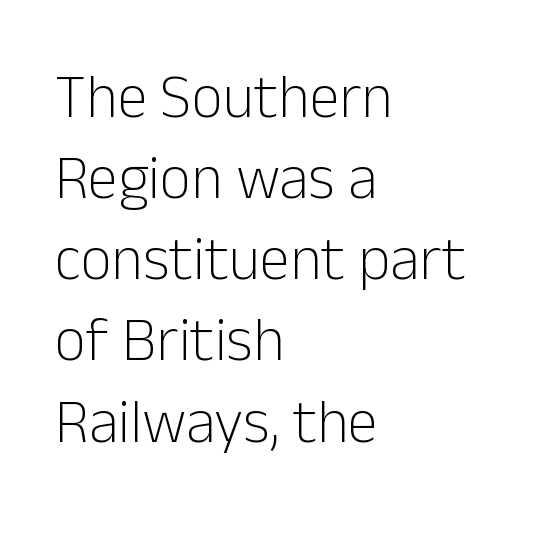
Words float on clear page, feet unadorned. Baseline-to-baseline distance is the conventional proportion of letter height. Is this a fixed-width face? No — the glyphs have proportional, varying widths. Posture: straight, roman, zero tilt.
